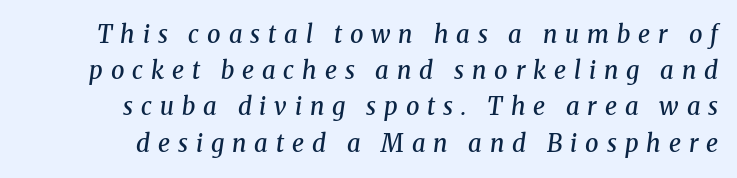
{"italic": "yes", "lean": "right", "slant_degrees": 8, "bold": "semi", "underline": "no", "line_spacing": "normal", "line_spacing_ratio": 1.51, "letter_spacing": "wide", "letter_spacing_em": 0.33, "glyph_px": 24}
